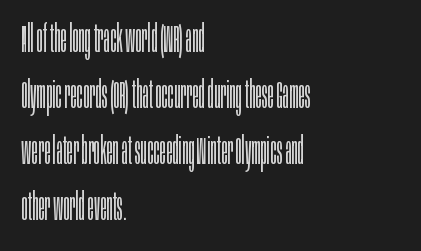
The image shows 38 px light, condensed sans-serif type, upright; set left-aligned, normal line spacing (1.47x), normal letter spacing, not underlined; low stroke contrast and a large x-height.
